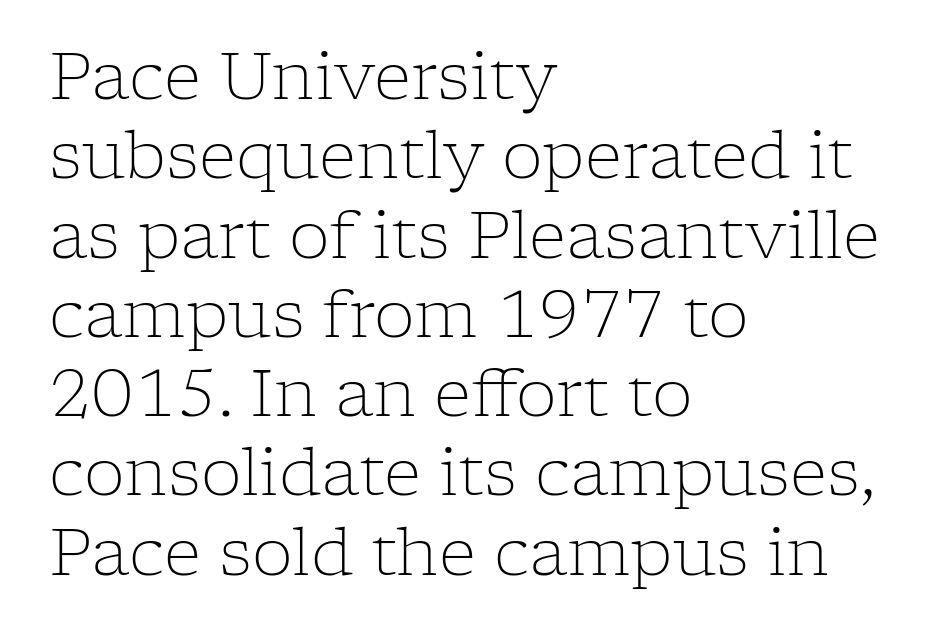
Q: Is the text bold? A: No.
Q: Is the text italic (slanted)? A: No, it is upright.
Q: Is the typeface a serif or a sans-serif typeface? A: Serif.
Q: Is the text underlined? A: No.
Q: How is the paragraph aligned? A: Left-aligned.
Q: Is the spacing between letters normal or unusually wide? A: Normal.
Q: Width (condensed, normal, or wide)? A: Normal.
Q: Stroke contrast? A: Low.
Q: x-height? A: Medium.
Q: Monospaced? A: No.
